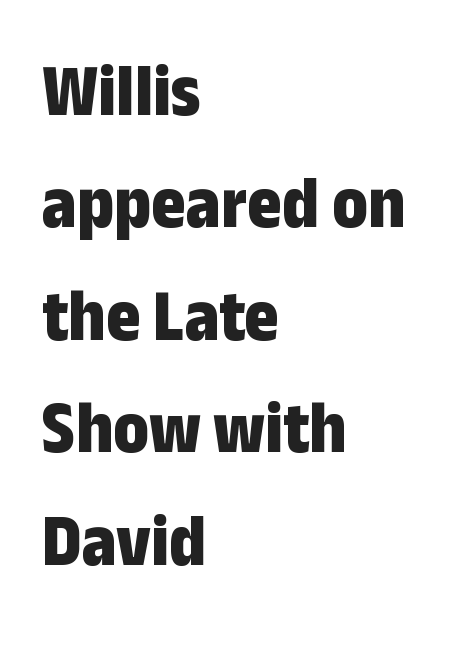
Does the weight exceed regular? Yes, all the way to bold. Horizontal bands of white between lines are of average thickness. Leftover space on each line is placed entirely after the last word. Students, note that the glyphs here touch the page at normal intervals. The typography opts for an upright posture over an oblique one.
